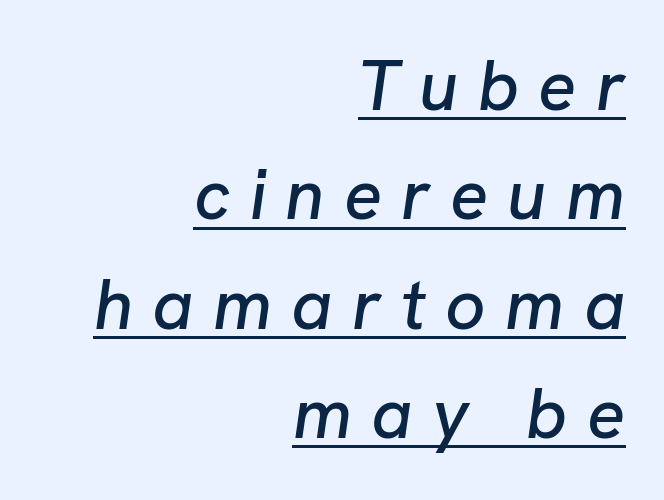
Q: Is the text italic (slanted)? A: Yes, it leans right by about 8 degrees.
Q: Is the text underlined? A: Yes.
Q: How is the paragraph aligned? A: Right-aligned.
Q: Is the spacing between letters normal or unusually wide? A: Unusually wide.
Q: Is the spacing between lines tight, normal or loose? A: Normal.
Q: Width (condensed, normal, or wide)? A: Normal.
Q: Stroke contrast? A: Low.
Q: x-height? A: Medium.
Q: Monospaced? A: No.
